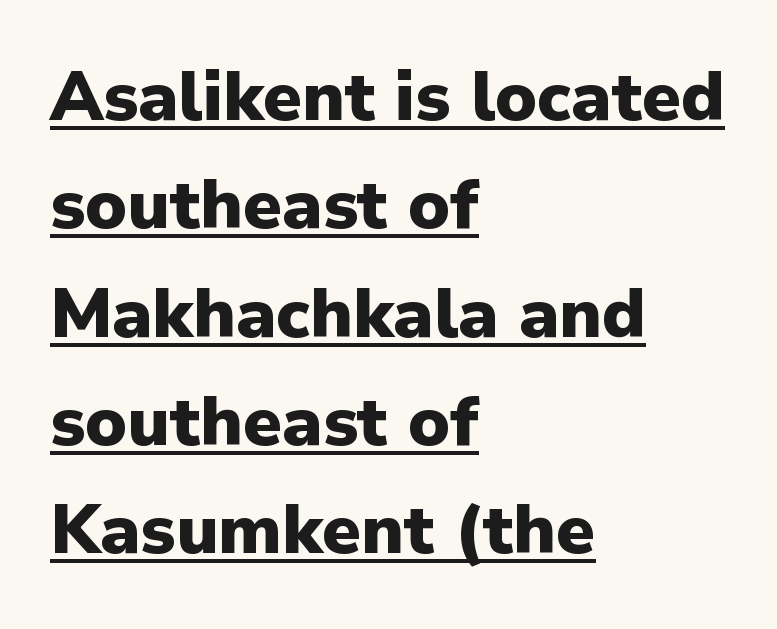
{"serif": "no", "italic": "no", "bold": "yes", "weight": "heavy", "width": "normal", "stroke_contrast": "low", "x_height": "medium", "monospaced": "no", "underline": "yes", "align": "left", "line_spacing": "normal", "line_spacing_ratio": 1.57, "letter_spacing": "normal", "letter_spacing_em": 0.0, "glyph_px": 69}
